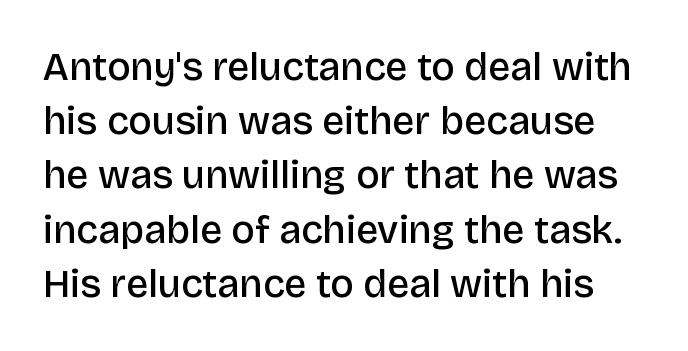
Q: Is the text bold? A: Semi-bold.
Q: Is the text italic (slanted)? A: No, it is upright.
Q: Is the typeface a serif or a sans-serif typeface? A: Sans-serif.
Q: Is the text underlined? A: No.
Q: Is the spacing between letters normal or unusually wide? A: Normal.
Q: Is the spacing between lines tight, normal or loose? A: Normal.
Q: Width (condensed, normal, or wide)? A: Normal.
Q: Stroke contrast? A: Low.
Q: x-height? A: Large.
Q: Monospaced? A: No.
